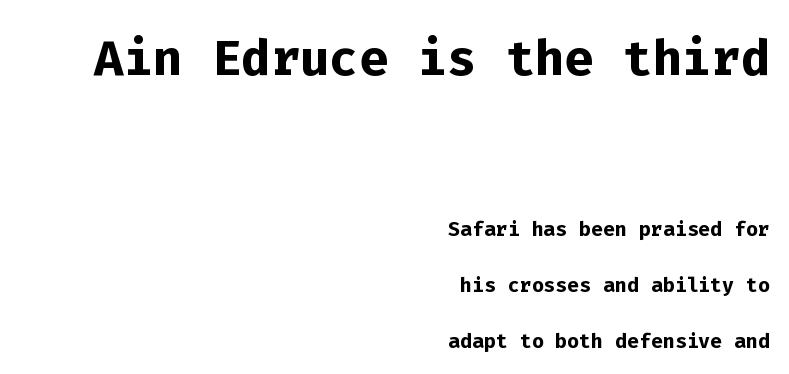
The rendering shows plain stroke endings on the letterforms — a sans-serif design. The letters march in equal steps, a hallmark of fixed-pitch type. This rendering uses right alignment, leaving the left contour irregular. Is the lower block the larger one? No — the upper block carries the bigger type. Ordinary non-slanted type is in use. Descenders are the only things crossing below the line.
